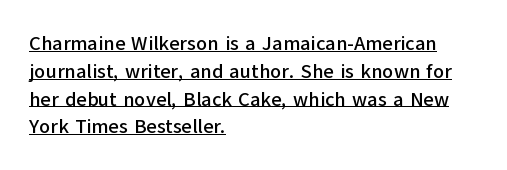
{"italic": "no", "underline": "yes", "align": "left", "line_spacing": "normal", "line_spacing_ratio": 1.39, "letter_spacing": "normal", "letter_spacing_em": 0.0, "glyph_px": 20}
